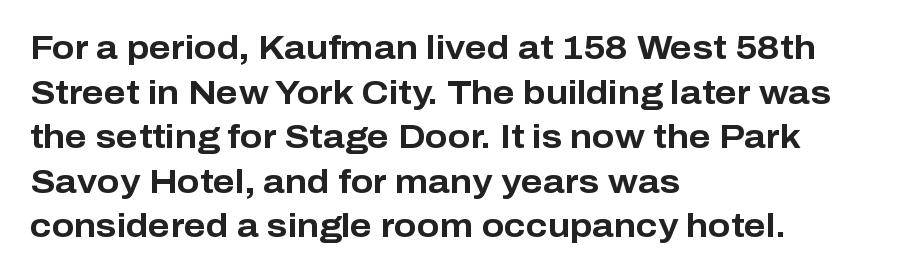
Q: Is the text bold? A: Yes.
Q: Is the text italic (slanted)? A: No, it is upright.
Q: Is the typeface a serif or a sans-serif typeface? A: Sans-serif.
Q: Is the text underlined? A: No.
Q: How is the paragraph aligned? A: Left-aligned.
Q: Is the spacing between letters normal or unusually wide? A: Normal.
Q: Is the spacing between lines tight, normal or loose? A: Normal.
Q: Width (condensed, normal, or wide)? A: Normal.
Q: Stroke contrast? A: Low.
Q: x-height? A: Medium.
Q: Monospaced? A: No.
